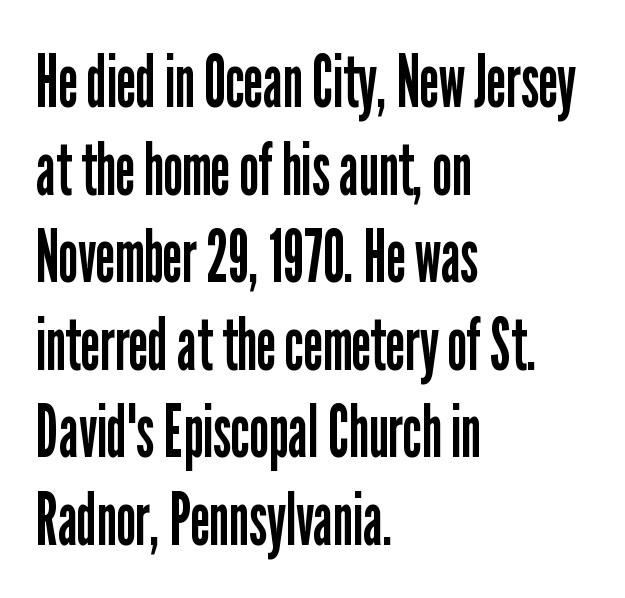
{"serif": "no", "italic": "no", "bold": "no", "weight": "regular", "width": "condensed", "stroke_contrast": "low", "x_height": "medium", "monospaced": "no", "underline": "no", "align": "left", "line_spacing_ratio": 1.2, "letter_spacing": "normal", "letter_spacing_em": 0.0, "glyph_px": 73}
